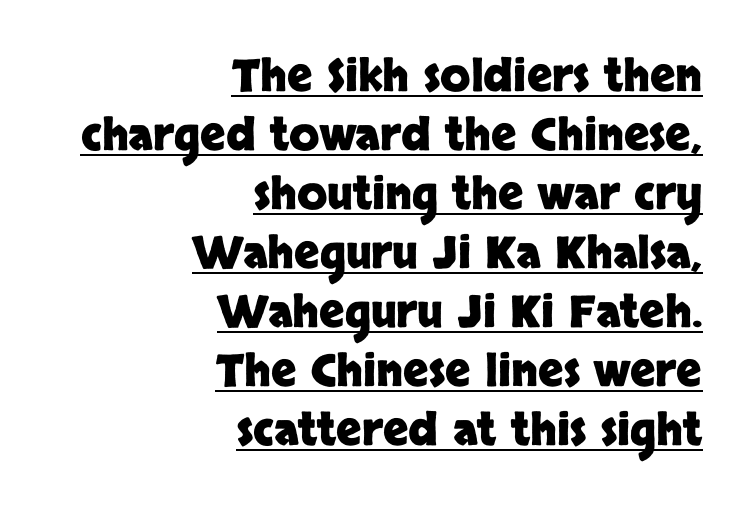
Q: Is the text bold? A: Yes.
Q: Is the text italic (slanted)? A: No, it is upright.
Q: Is the typeface a serif or a sans-serif typeface? A: Sans-serif.
Q: Is the text underlined? A: Yes.
Q: How is the paragraph aligned? A: Right-aligned.
Q: Is the spacing between letters normal or unusually wide? A: Normal.
Q: Is the spacing between lines tight, normal or loose? A: Normal.
Q: Width (condensed, normal, or wide)? A: Normal.
Q: Stroke contrast? A: Low.
Q: x-height? A: Large.
Q: Monospaced? A: No.
